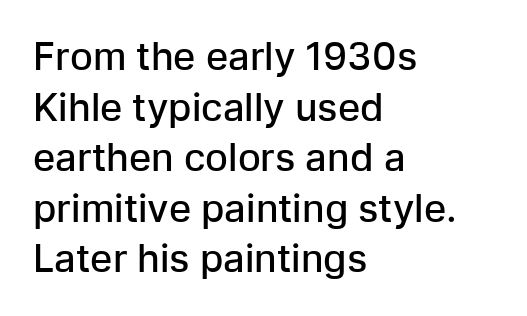
Q: Is the text bold? A: Semi-bold.
Q: Is the text italic (slanted)? A: No, it is upright.
Q: Is the typeface a serif or a sans-serif typeface? A: Sans-serif.
Q: Is the text underlined? A: No.
Q: How is the paragraph aligned? A: Left-aligned.
Q: Is the spacing between letters normal or unusually wide? A: Normal.
Q: Is the spacing between lines tight, normal or loose? A: Normal.
Q: Width (condensed, normal, or wide)? A: Normal.
Q: Stroke contrast? A: Low.
Q: x-height? A: Medium.
Q: Monospaced? A: No.
